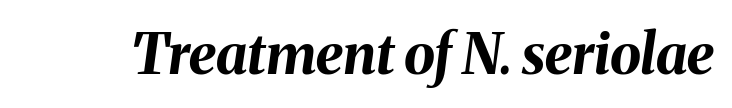
Is the type bold? Yes — the strokes are clearly thick and heavy. When letters slant like this, we call the style italic. The foot of each line stays bare and open. In terms of letterspacing, this is plain default setting. The rendering uses natural spacing where letterforms have individual widths.
